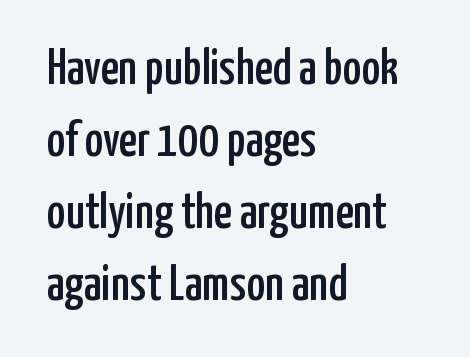
The image shows 50 px condensed sans-serif type, upright; set left-aligned, normal line spacing (1.44x), normal letter spacing, not underlined; low stroke contrast and a medium x-height.
